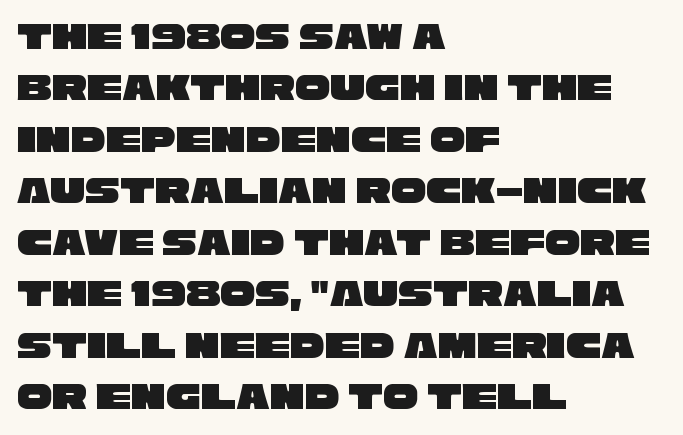
The image shows 39 px wide sans-serif type; set left-aligned, normal line spacing (1.32x), normal letter spacing, not underlined; low stroke contrast and a large x-height.
